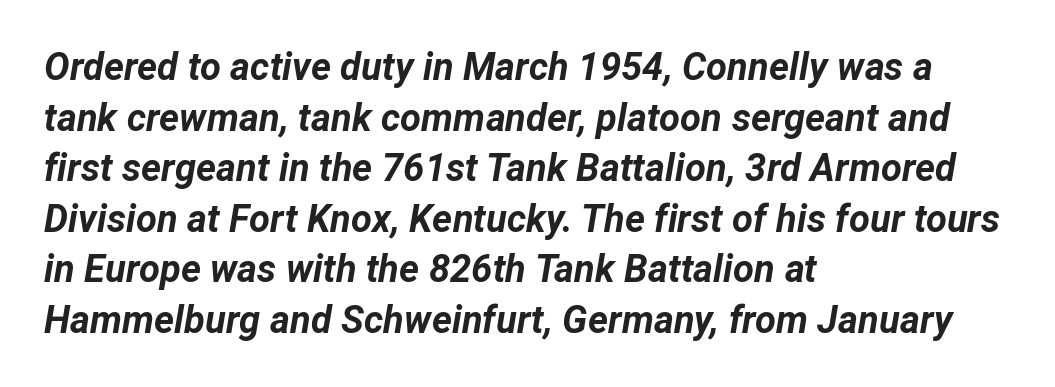
The image shows 38 px bold type, italic (leaning right); set left-aligned, normal line spacing (1.33x), normal letter spacing, not underlined; low stroke contrast and a medium x-height.
